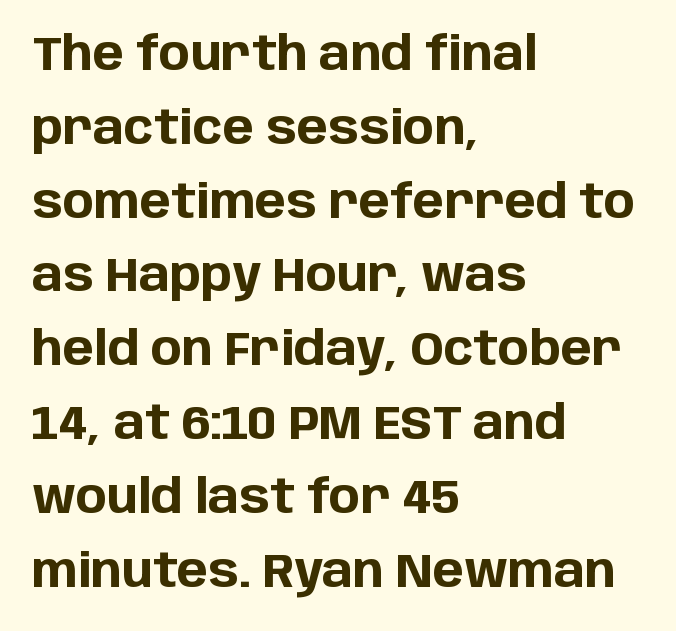
{"serif": "no", "italic": "no", "bold": "yes", "weight": "bold", "width": "normal", "stroke_contrast": "low", "x_height": "large", "monospaced": "no", "underline": "no", "align": "left", "line_spacing": "normal", "line_spacing_ratio": 1.57, "letter_spacing": "normal", "letter_spacing_em": 0.0, "glyph_px": 47}
